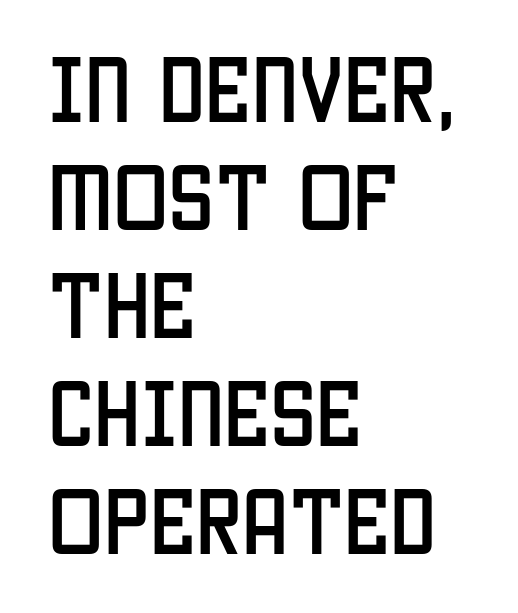
{"serif": "no", "italic": "no", "width": "condensed", "stroke_contrast": "low", "x_height": "large", "monospaced": "no", "underline": "no", "align": "left", "line_spacing": "normal", "line_spacing_ratio": 1.46, "letter_spacing": "normal", "letter_spacing_em": 0.0, "glyph_px": 74}
